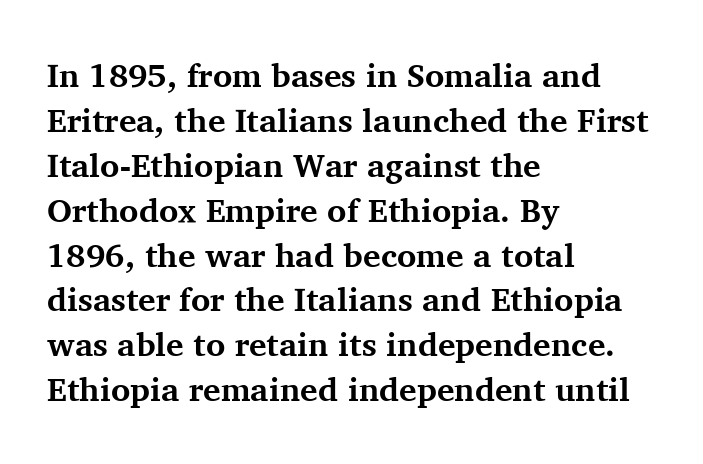
The image shows 33 px bold serif type, upright; set left-aligned, normal line spacing (1.36x), normal letter spacing, not underlined; medium stroke contrast and a medium x-height.
